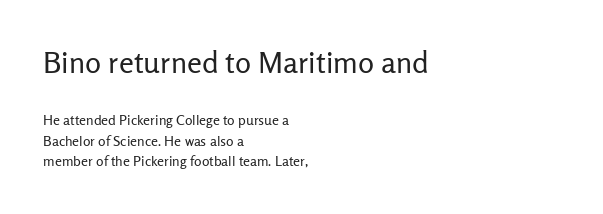
Q: Is the text bold? A: No.
Q: Is the text italic (slanted)? A: No, it is upright.
Q: Is the typeface a serif or a sans-serif typeface? A: Sans-serif.
Q: Is the text underlined? A: No.
Q: How is the paragraph aligned? A: Left-aligned.
Q: Is the spacing between letters normal or unusually wide? A: Normal.
Q: Is the spacing between lines tight, normal or loose? A: Normal.
Q: Which block of text is set in a larger size, the first (top) or the second (bottom)? A: The first (top) one.
Q: Width (condensed, normal, or wide)? A: Normal.
Q: Stroke contrast? A: Low.
Q: x-height? A: Medium.
Q: Monospaced? A: No.
